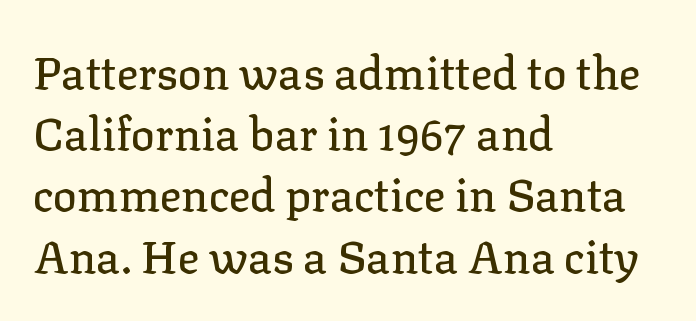
The image shows 45 px serif type, upright; set left-aligned, normal line spacing (1.36x), normal letter spacing, not underlined; low stroke contrast and a medium x-height.
